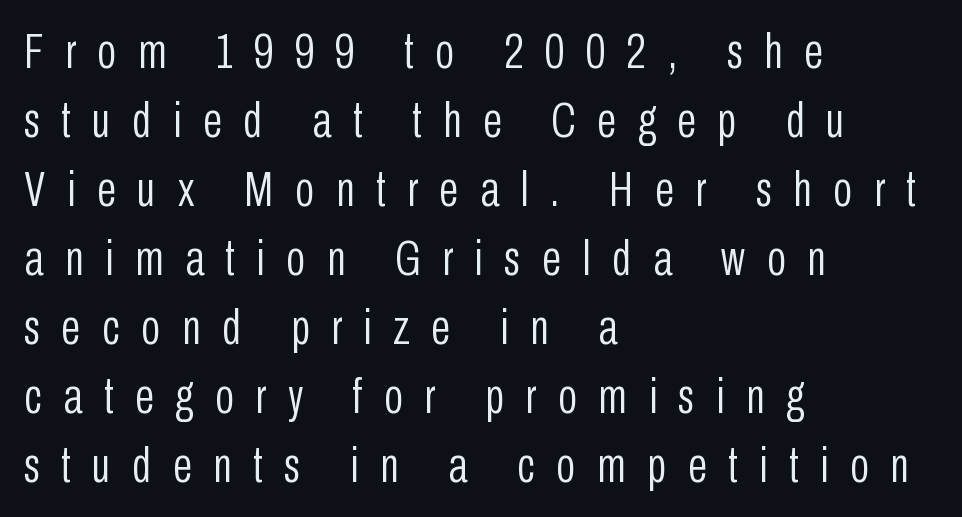
The zone under the glyphs is completely vacant. Glyph-to-glyph distance is far greater than everyday printed text. The font is comparable to plain body text, perhaps lighter. Each line starts at the same left margin while the right side varies. A typesetter would call this proportional, since set widths differ per character.
